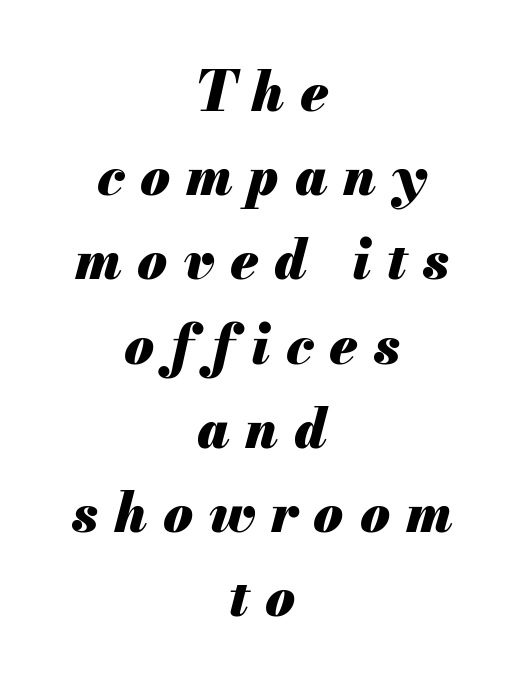
The image shows 54 px heavy type, italic (leaning right); set centered, normal line spacing (1.56x), unusually wide letter spacing (+0.29 em), not underlined; medium stroke contrast and a small x-height.
